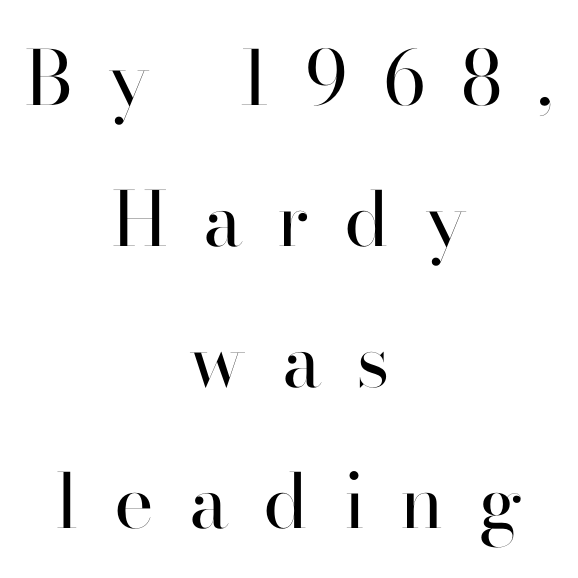
Q: Is the text bold? A: No.
Q: Is the text italic (slanted)? A: No, it is upright.
Q: Is the typeface a serif or a sans-serif typeface? A: Sans-serif.
Q: Is the text underlined? A: No.
Q: How is the paragraph aligned? A: Centered.
Q: Is the spacing between letters normal or unusually wide? A: Unusually wide.
Q: Width (condensed, normal, or wide)? A: Normal.
Q: Stroke contrast? A: High.
Q: x-height? A: Small.
Q: Monospaced? A: No.
